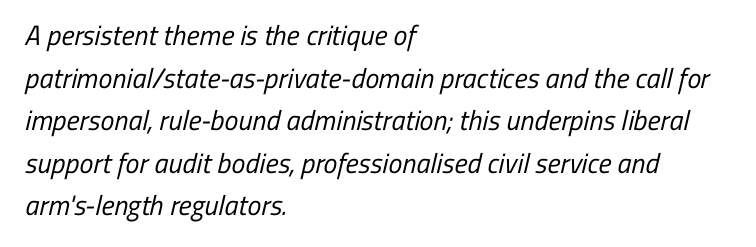
{"serif": "no", "bold": "no", "weight": "regular", "width": "condensed", "stroke_contrast": "low", "x_height": "medium", "monospaced": "no", "underline": "no", "align": "left", "line_spacing": "normal", "line_spacing_ratio": 1.52, "letter_spacing": "normal", "letter_spacing_em": 0.0, "glyph_px": 28}
